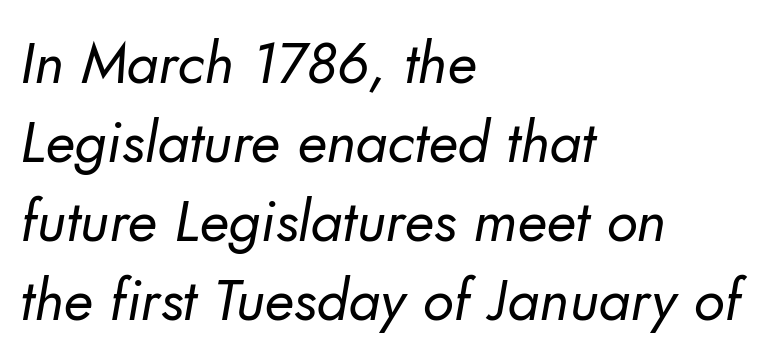
Quick note: interline space is typical. Stems here are at most as thick as an everyday book face. The letters advance in unequal steps, a hallmark of proportional type. Alignment: flush left.
